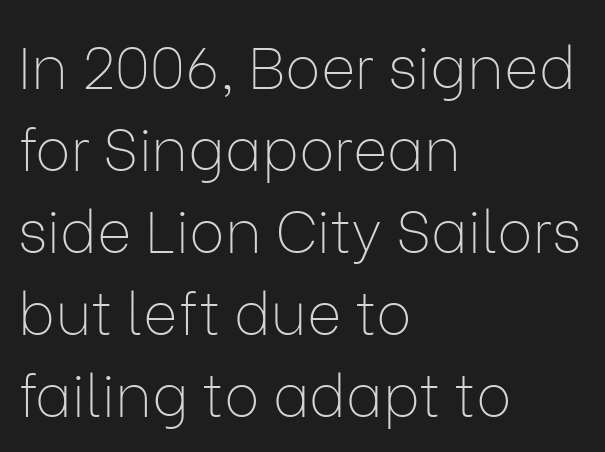
{"serif": "no", "italic": "no", "bold": "no", "weight": "thin", "width": "normal", "stroke_contrast": "low", "x_height": "medium", "monospaced": "no", "underline": "no", "align": "left", "line_spacing": "normal", "line_spacing_ratio": 1.39, "letter_spacing": "normal", "letter_spacing_em": 0.0, "glyph_px": 59}
